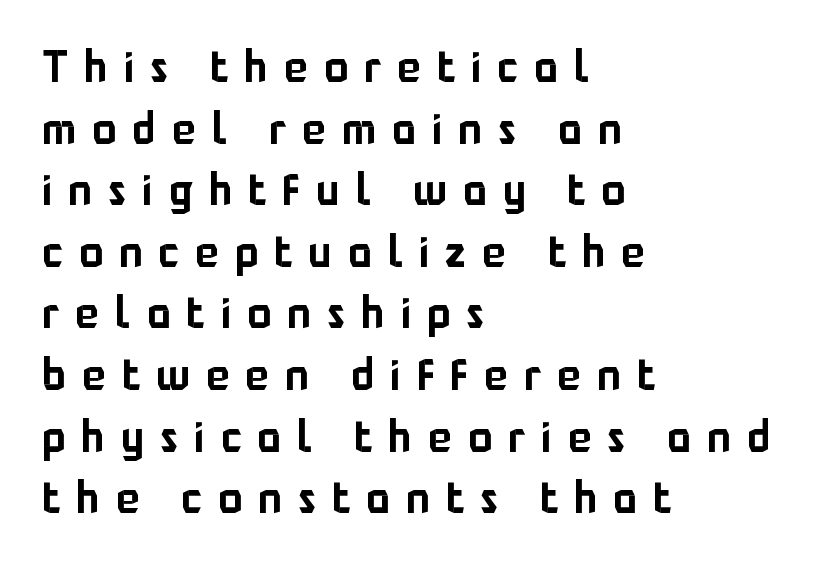
Q: Is the text italic (slanted)? A: No, it is upright.
Q: Is the typeface a serif or a sans-serif typeface? A: Sans-serif.
Q: Is the text underlined? A: No.
Q: How is the paragraph aligned? A: Left-aligned.
Q: Is the spacing between letters normal or unusually wide? A: Unusually wide.
Q: Is the spacing between lines tight, normal or loose? A: Normal.
Q: Width (condensed, normal, or wide)? A: Normal.
Q: Stroke contrast? A: Low.
Q: x-height? A: Medium.
Q: Monospaced? A: No.
